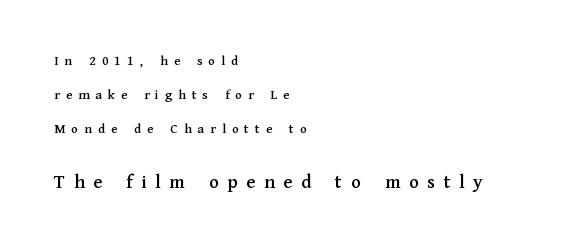
{"italic": "no", "underline": "no", "align": "left", "line_spacing": "loose", "line_spacing_ratio": 2.44, "letter_spacing": "wide", "letter_spacing_em": 0.43, "larger_block": "second", "size_ratio": 1.43, "glyph_px": 20}
